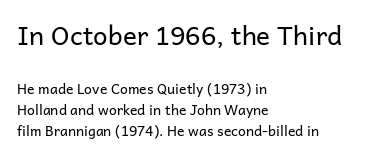
The image shows 26 px text type, upright; set left-aligned, normal line spacing (1.53x), normal letter spacing, not underlined; the first (top) block is 1.86x larger.
